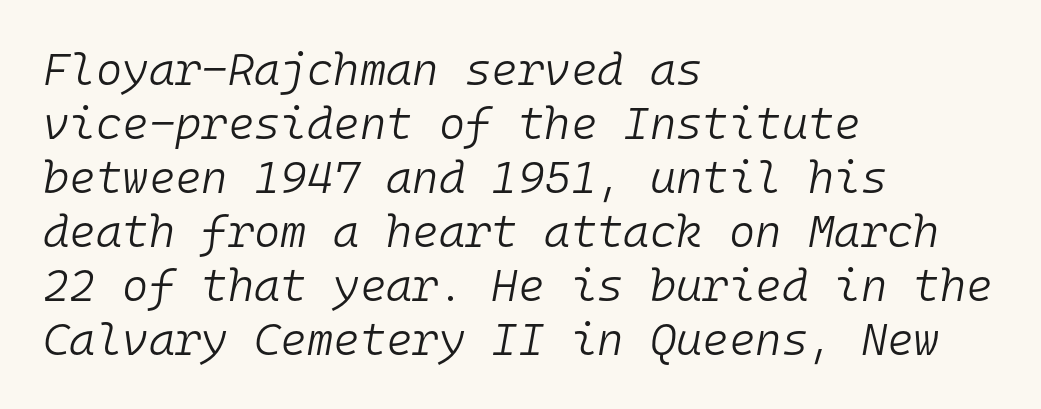
{"italic": "yes", "lean": "right", "slant_degrees": 10, "bold": "no", "weight": "light", "width": "normal", "stroke_contrast": "low", "x_height": "medium", "monospaced": "yes", "underline": "no", "align": "left", "line_spacing_ratio": 1.2, "letter_spacing": "normal", "letter_spacing_em": 0.0, "glyph_px": 45}
